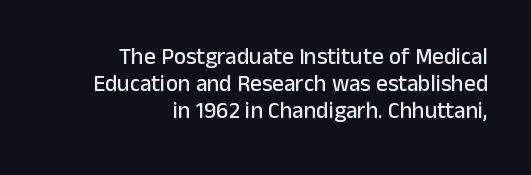
Q: Is the text italic (slanted)? A: No, it is upright.
Q: Is the text underlined? A: No.
Q: How is the paragraph aligned? A: Right-aligned.
Q: Is the spacing between letters normal or unusually wide? A: Normal.
